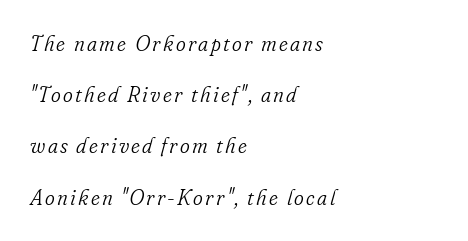
Q: Is the text bold? A: No.
Q: Is the text italic (slanted)? A: Yes, it leans right by about 16 degrees.
Q: Is the text underlined? A: No.
Q: How is the paragraph aligned? A: Left-aligned.
Q: Is the spacing between lines tight, normal or loose? A: Loose.
